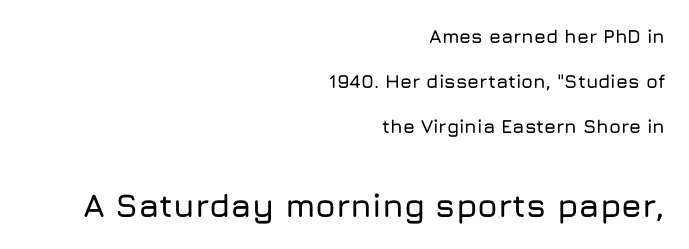
Q: Is the text italic (slanted)? A: No, it is upright.
Q: Is the typeface a serif or a sans-serif typeface? A: Sans-serif.
Q: Is the text underlined? A: No.
Q: How is the paragraph aligned? A: Right-aligned.
Q: Is the spacing between letters normal or unusually wide? A: Normal.
Q: Is the spacing between lines tight, normal or loose? A: Loose.
Q: Which block of text is set in a larger size, the first (top) or the second (bottom)? A: The second (bottom) one.
Q: Width (condensed, normal, or wide)? A: Normal.
Q: Stroke contrast? A: Low.
Q: x-height? A: Medium.
Q: Monospaced? A: No.
